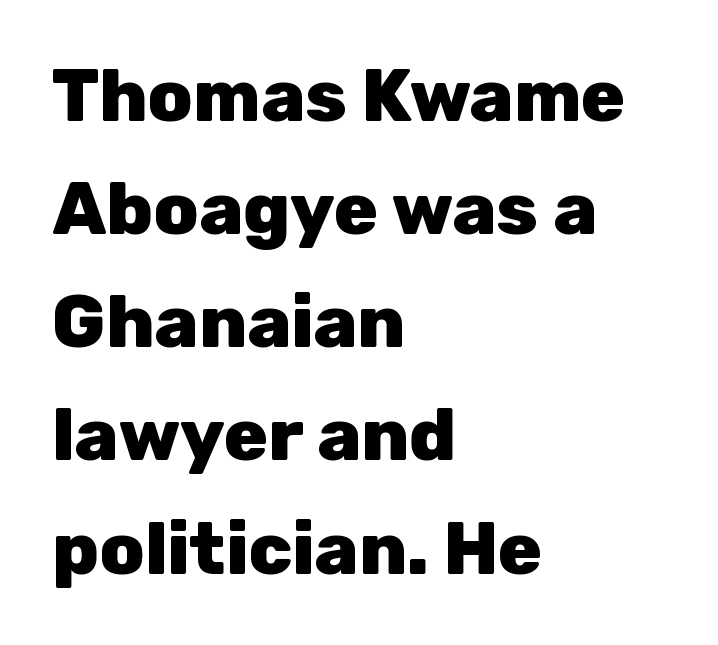
Does the copy run flush right? No — it runs flush left. Underline: absent. Is there any slant? The stems are plumb. Letterform terminals end flat and unadorned throughout the passage.
